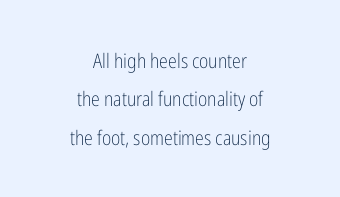
The characters are drawn with everyday or finer stroke widths. Tracking value appears to be zero — textbook default spacing. Descenders are the only things crossing below the line. The typography opts for an upright posture over an oblique one. The lines are quadded center. Successive baselines arrive slowly, with a big drop between each.
